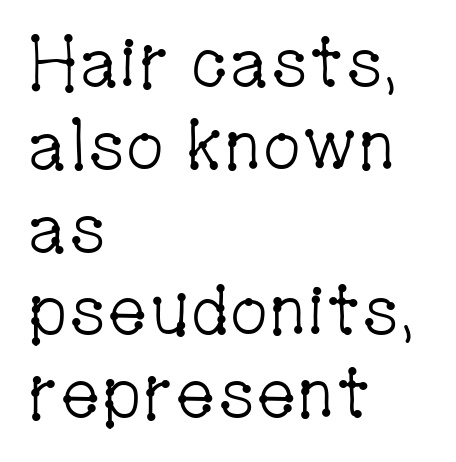
The image shows 69 px light, condensed serif type, upright; set left-aligned, line spacing 1.2x, normal letter spacing, not underlined; low stroke contrast and a medium x-height.
